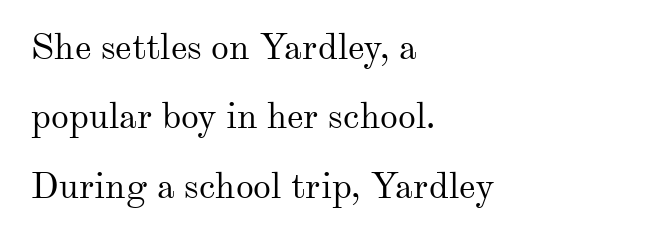
Q: Is the text bold? A: No.
Q: Is the text italic (slanted)? A: No, it is upright.
Q: Is the typeface a serif or a sans-serif typeface? A: Serif.
Q: Is the text underlined? A: No.
Q: How is the paragraph aligned? A: Left-aligned.
Q: Is the spacing between letters normal or unusually wide? A: Normal.
Q: Is the spacing between lines tight, normal or loose? A: Loose.
Q: Width (condensed, normal, or wide)? A: Normal.
Q: Stroke contrast? A: Medium.
Q: x-height? A: Small.
Q: Monospaced? A: No.
